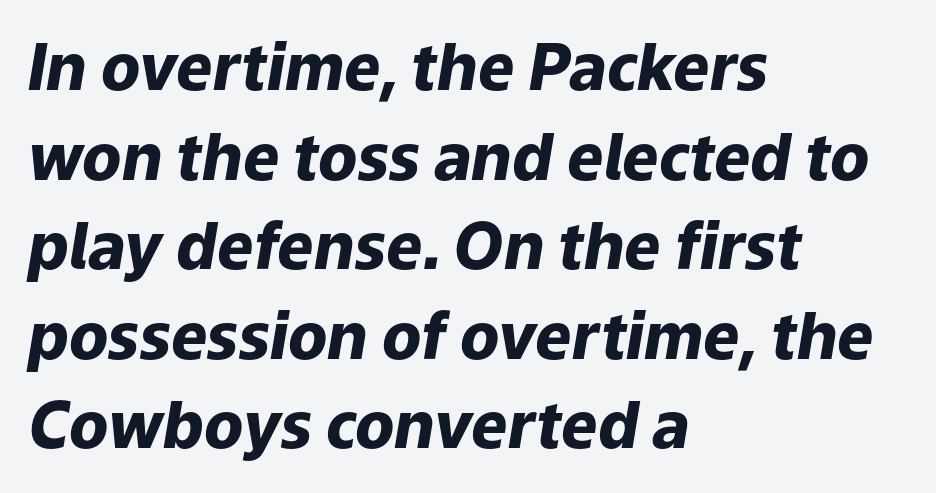
Q: Is the text bold? A: Yes.
Q: Is the text italic (slanted)? A: Yes, it leans right by about 9 degrees.
Q: Is the text underlined? A: No.
Q: How is the paragraph aligned? A: Left-aligned.
Q: Is the spacing between letters normal or unusually wide? A: Normal.
Q: Is the spacing between lines tight, normal or loose? A: Normal.
Q: Width (condensed, normal, or wide)? A: Normal.
Q: Stroke contrast? A: Low.
Q: x-height? A: Medium.
Q: Monospaced? A: No.
